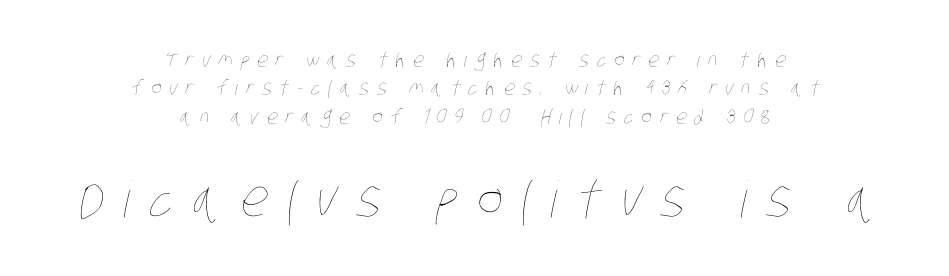
{"bold": "no", "weight": "thin", "width": "condensed", "stroke_contrast": "low", "x_height": "large", "monospaced": "no", "underline": "no", "align": "center", "line_spacing": "normal", "line_spacing_ratio": 1.42, "letter_spacing": "wide", "letter_spacing_em": 0.39, "larger_block": "second", "size_ratio": 2.5, "glyph_px": 50}
